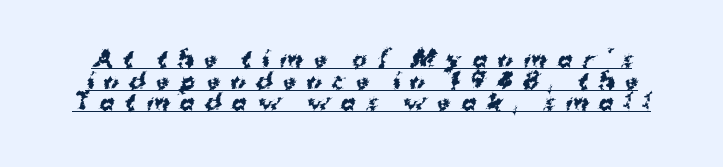
The image shows 22 px bold type; set tight line spacing (0.98x), unusually wide letter spacing (+0.47 em), underlined.
